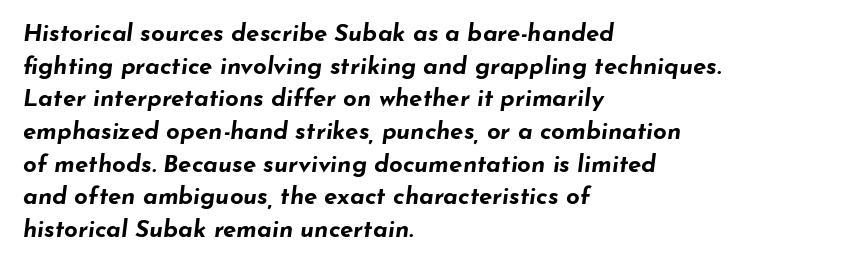
The line texture is even and compact thanks to regular tracking. Compared with ordinary roman type, these characters are visibly tilted. The glyphs have the mass of a bold cut. Does the leading feel generous? No, just average.
